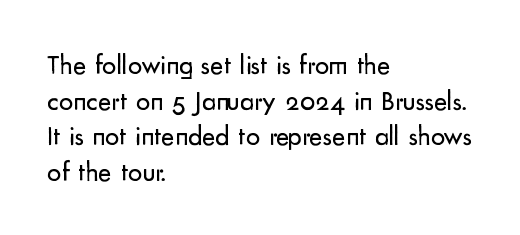
The image shows 28 px regular-weight sans-serif type, upright; set left-aligned, normal line spacing (1.27x), normal letter spacing, not underlined; low stroke contrast and a small x-height.
